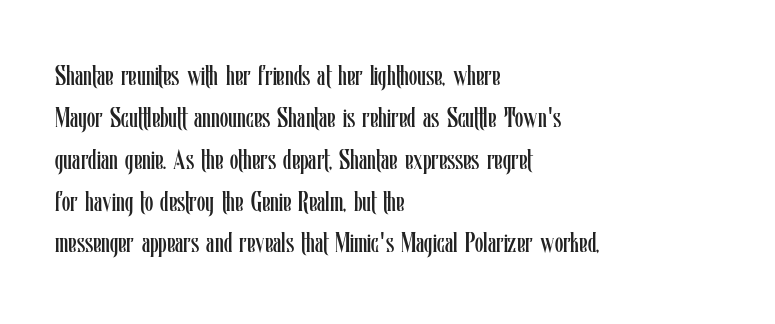
Anything drawn beneath the words? Only blank space. Each word holds together tightly as a unit, with standard inter-letter gaps. Each stroke keeps to a modest, everyday thickness or less. Normally led — the rows are evenly, conventionally spaced. In CSS terms this would be text-align: left. Does the lettering tilt? It doesn't — this is upright.
